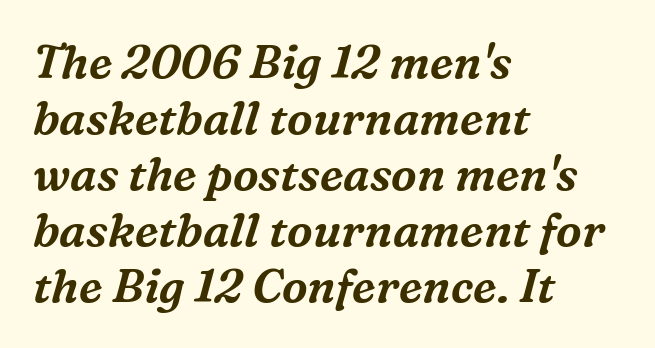
The image shows 46 px serif type, italic (leaning right); set left-aligned, line spacing 1.22x, normal letter spacing, not underlined; medium stroke contrast and a medium x-height.
